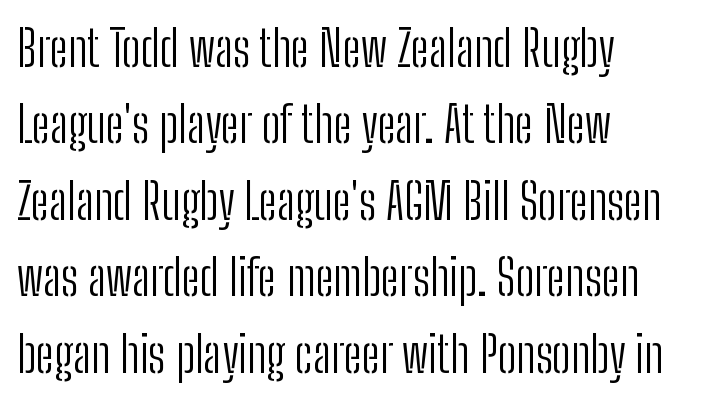
{"serif": "no", "italic": "no", "bold": "no", "weight": "light", "width": "condensed", "stroke_contrast": "low", "x_height": "medium", "monospaced": "no", "underline": "no", "align": "left", "line_spacing": "normal", "line_spacing_ratio": 1.53, "letter_spacing": "normal", "letter_spacing_em": 0.0, "glyph_px": 50}
